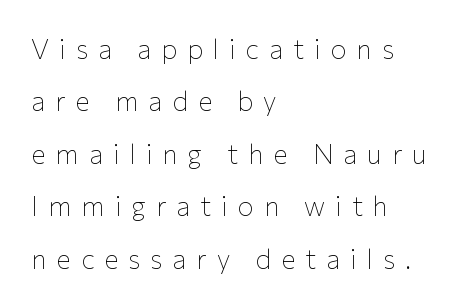
The image shows 27 px text type, upright; set left-aligned, loose line spacing (1.94x), unusually wide letter spacing (+0.37 em), not underlined.
